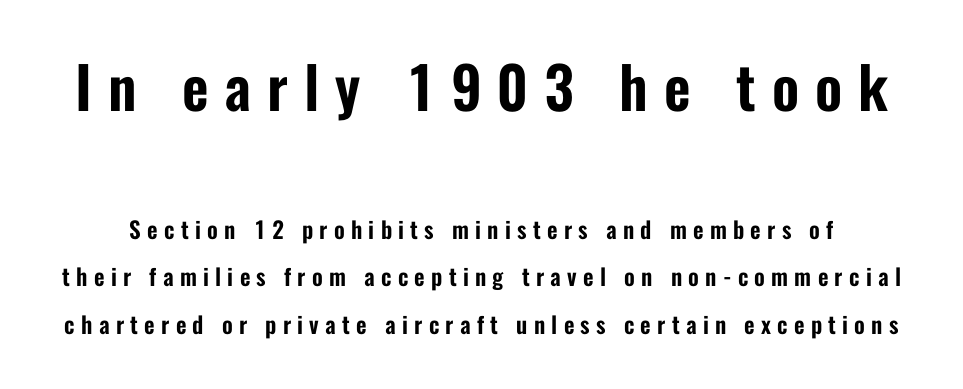
Does the lettering tilt? It doesn't — this is upright. Is this a fixed-width face? No — the glyphs have proportional, varying widths. The typeface chosen for these lines omits serifs. Size hierarchy here favors the leading block over the trailing one. Regarding leading, the lines here are spaced well apart.
